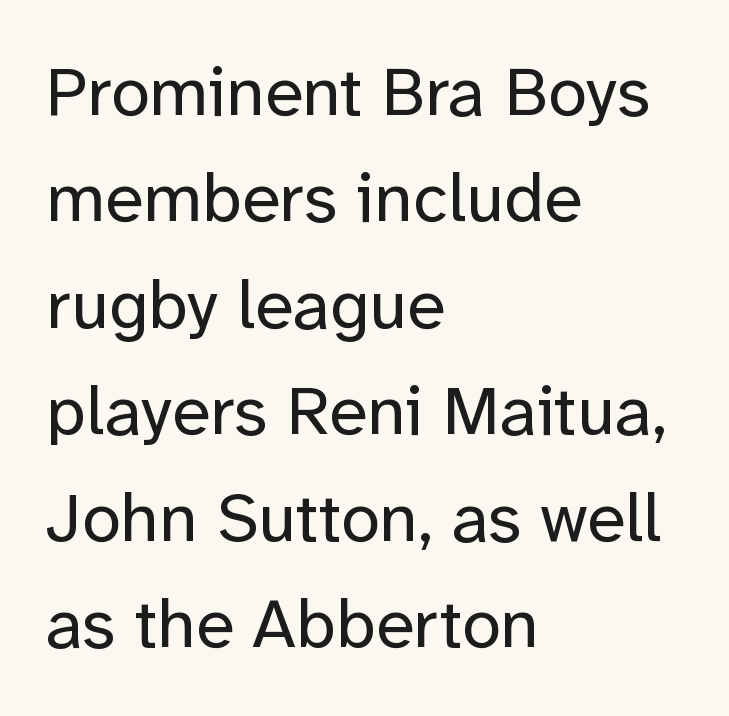
Notice how the passage keeps a crisp vertical edge on the left only. Rows of type keep a routine distance in the vertical direction. There is no visible air inserted between adjacent glyphs. This is not heavy type; no bold has been used. The words here are not underlined.
